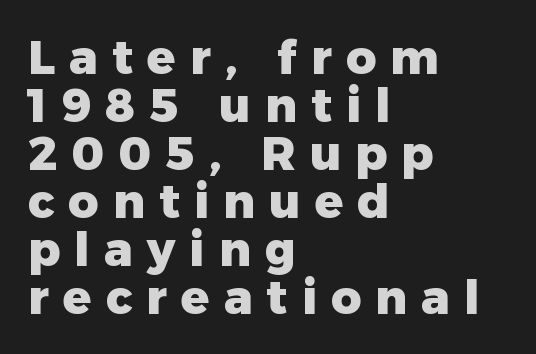
Q: Is the text bold? A: Yes.
Q: Is the text italic (slanted)? A: No, it is upright.
Q: Is the typeface a serif or a sans-serif typeface? A: Sans-serif.
Q: Is the text underlined? A: No.
Q: How is the paragraph aligned? A: Left-aligned.
Q: Is the spacing between letters normal or unusually wide? A: Unusually wide.
Q: Is the spacing between lines tight, normal or loose? A: Tight.
Q: Width (condensed, normal, or wide)? A: Normal.
Q: Stroke contrast? A: Low.
Q: x-height? A: Medium.
Q: Monospaced? A: No.
